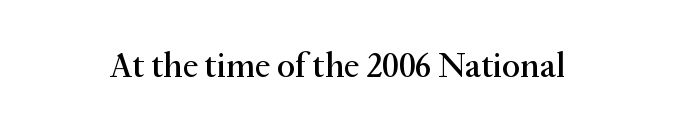
Q: Is the text italic (slanted)? A: No, it is upright.
Q: Is the typeface a serif or a sans-serif typeface? A: Serif.
Q: Is the text underlined? A: No.
Q: Is the spacing between letters normal or unusually wide? A: Normal.
Q: Width (condensed, normal, or wide)? A: Normal.
Q: Stroke contrast? A: Medium.
Q: x-height? A: Small.
Q: Monospaced? A: No.
